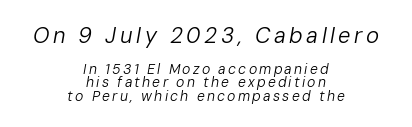
{"italic": "yes", "lean": "right", "slant_degrees": 10, "bold": "no", "underline": "no", "align": "center", "line_spacing": "tight", "line_spacing_ratio": 0.96, "larger_block": "first", "size_ratio": 1.57, "glyph_px": 22}
